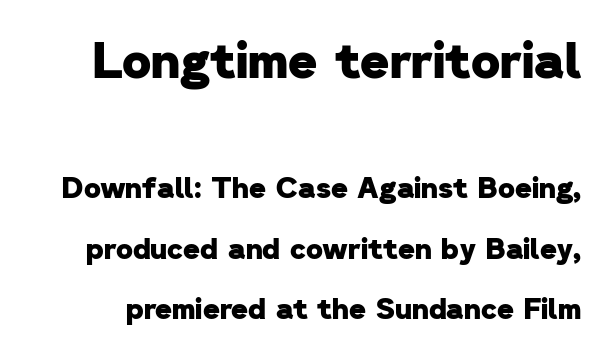
The rendering keeps characters at their native spacing. The initial chunk of copy outweighs the following chunk in type size. Words float on clear page, feet unadorned. Proportional: the letters do not fall into vertical columns.
